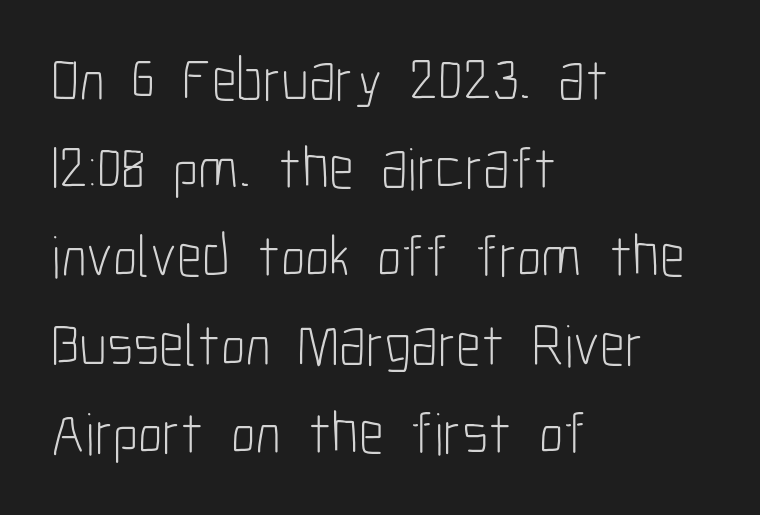
Q: Is the text bold? A: No.
Q: Is the text italic (slanted)? A: No, it is upright.
Q: Is the typeface a serif or a sans-serif typeface? A: Sans-serif.
Q: Is the text underlined? A: No.
Q: How is the paragraph aligned? A: Left-aligned.
Q: Is the spacing between letters normal or unusually wide? A: Normal.
Q: Is the spacing between lines tight, normal or loose? A: Normal.
Q: Width (condensed, normal, or wide)? A: Condensed.
Q: Stroke contrast? A: Low.
Q: x-height? A: Medium.
Q: Monospaced? A: No.
